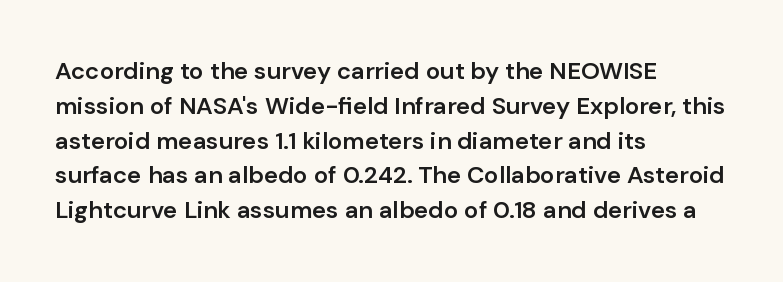
{"italic": "no", "bold": "semi", "underline": "no", "align": "left", "line_spacing": "normal", "line_spacing_ratio": 1.45, "letter_spacing": "normal", "letter_spacing_em": 0.0, "glyph_px": 24}
